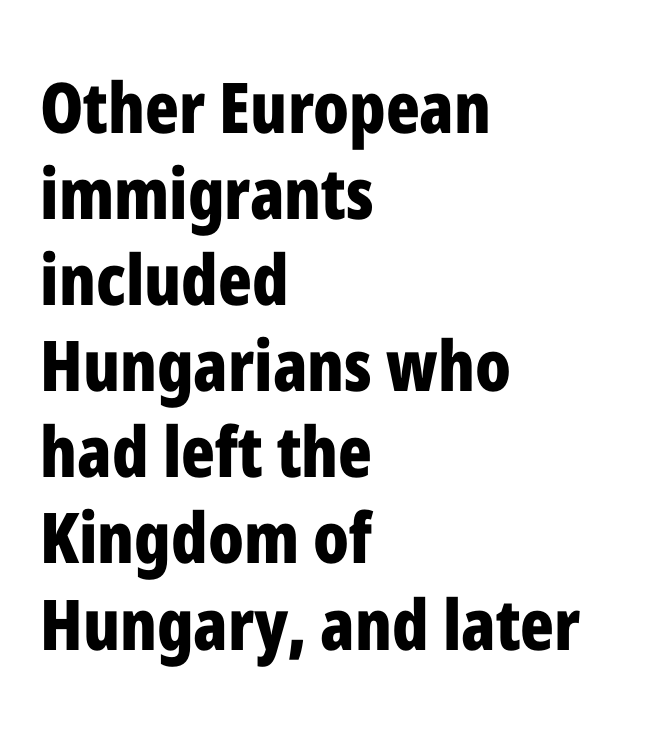
{"serif": "no", "italic": "no", "bold": "yes", "weight": "bold", "width": "condensed", "stroke_contrast": "low", "x_height": "medium", "monospaced": "no", "underline": "no", "align": "left", "line_spacing_ratio": 1.23, "letter_spacing": "normal", "letter_spacing_em": 0.0, "glyph_px": 70}
